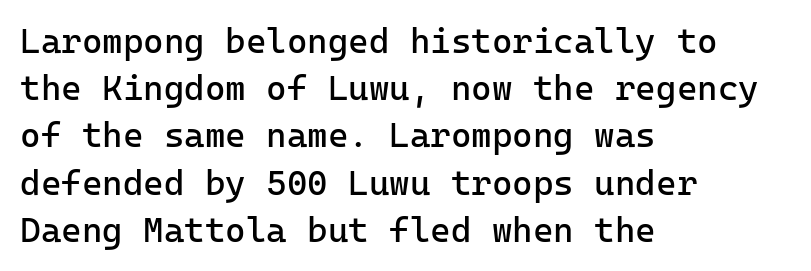
Q: Is the text bold? A: No.
Q: Is the text italic (slanted)? A: No, it is upright.
Q: Is the typeface a serif or a sans-serif typeface? A: Sans-serif.
Q: Is the text underlined? A: No.
Q: How is the paragraph aligned? A: Left-aligned.
Q: Is the spacing between letters normal or unusually wide? A: Normal.
Q: Is the spacing between lines tight, normal or loose? A: Normal.
Q: Width (condensed, normal, or wide)? A: Normal.
Q: Stroke contrast? A: Low.
Q: x-height? A: Medium.
Q: Monospaced? A: Yes.
